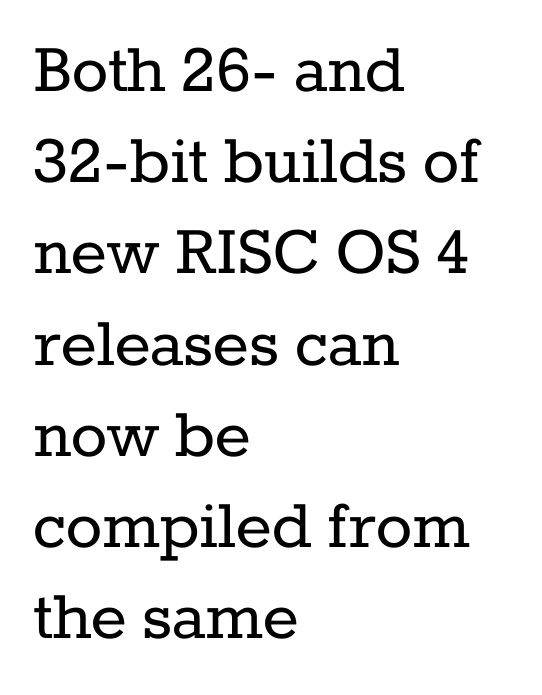
The letterforms sit shoulder to shoulder at normal distance. The letters stand upright; this is a roman face. You could not count columns in this text — the font is proportionally spaced. A bare baseline throughout the passage. No letter is thick-stroked: the sample isn't bold. Which margin do the lines hug? The left one — the right edge is uneven.
